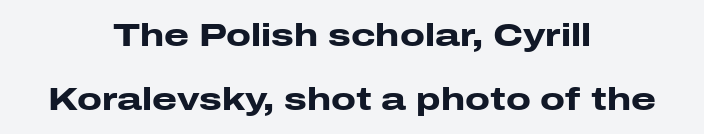
{"serif": "no", "italic": "no", "bold": "yes", "weight": "heavy", "width": "wide", "stroke_contrast": "low", "x_height": "medium", "monospaced": "no", "underline": "no", "align": "center", "line_spacing": "loose", "line_spacing_ratio": 1.99, "letter_spacing": "normal", "letter_spacing_em": 0.0, "glyph_px": 32}
